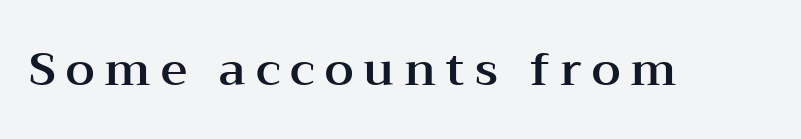
{"serif": "yes", "italic": "no", "width": "wide", "stroke_contrast": "medium", "x_height": "medium", "monospaced": "no", "underline": "no", "letter_spacing": "wide", "letter_spacing_em": 0.22, "glyph_px": 46}
